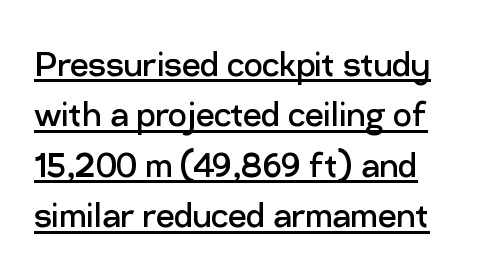
Note the varied advance widths — an 'i' is clearly narrower than an 'm'. The rendering keeps characters at their native spacing. Style check: upright. This sample uses a sans-serif face.
